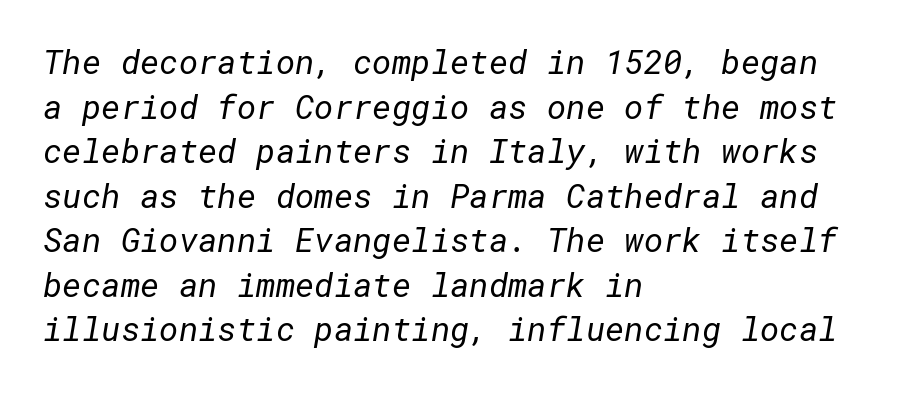
Q: Is the text bold? A: No.
Q: Is the typeface a serif or a sans-serif typeface? A: Sans-serif.
Q: Is the text underlined? A: No.
Q: How is the paragraph aligned? A: Left-aligned.
Q: Is the spacing between letters normal or unusually wide? A: Normal.
Q: Is the spacing between lines tight, normal or loose? A: Normal.
Q: Width (condensed, normal, or wide)? A: Normal.
Q: Stroke contrast? A: Low.
Q: x-height? A: Medium.
